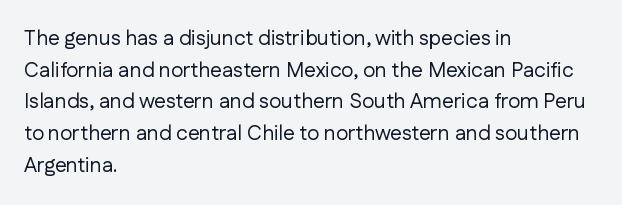
{"italic": "no", "bold": "no", "underline": "no", "align": "left", "line_spacing": "normal", "line_spacing_ratio": 1.51, "letter_spacing": "normal", "letter_spacing_em": 0.0, "glyph_px": 21}
